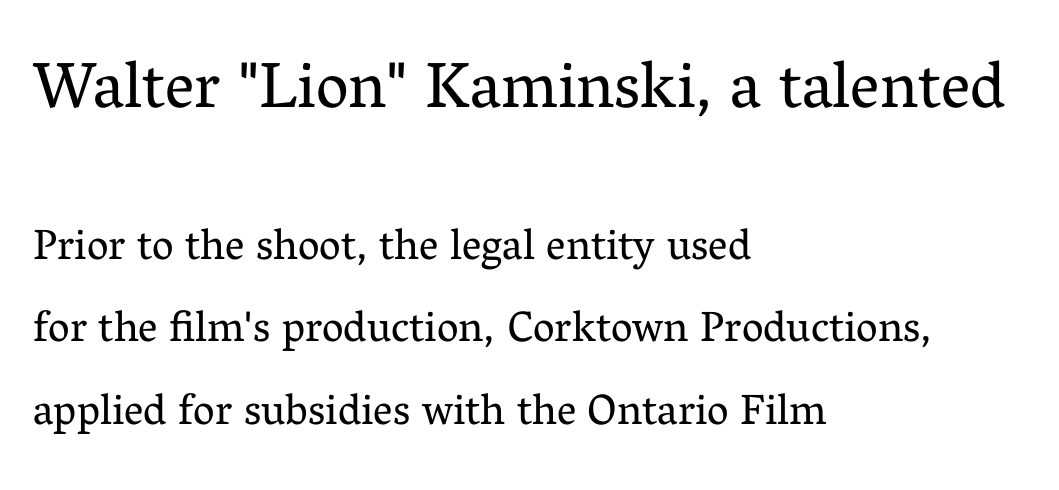
The ragged edge is on the right, which tells us the setting is flush left. Of the two passages, the one on top uses the larger point size. Compared with typical paragraphs, the rows here are farther apart. A light-to-regular cut is what we see here.
